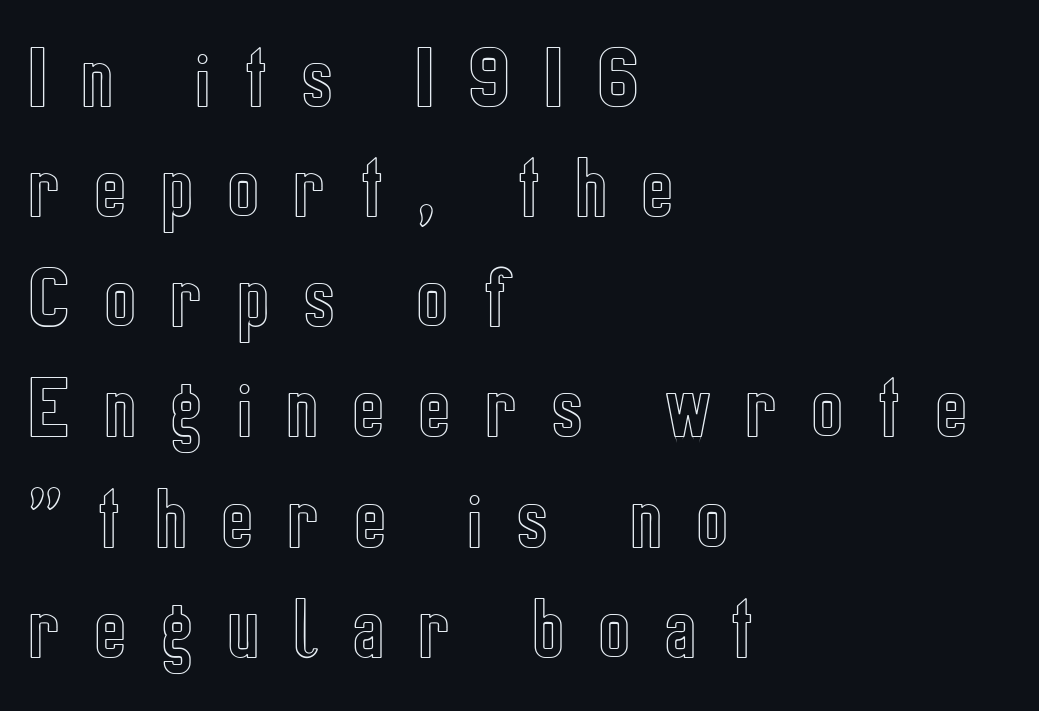
{"italic": "no", "width": "condensed", "x_height": "medium", "monospaced": "no", "underline": "no", "align": "left", "line_spacing": "normal", "line_spacing_ratio": 1.62, "letter_spacing": "wide", "letter_spacing_em": 0.5, "glyph_px": 68}
